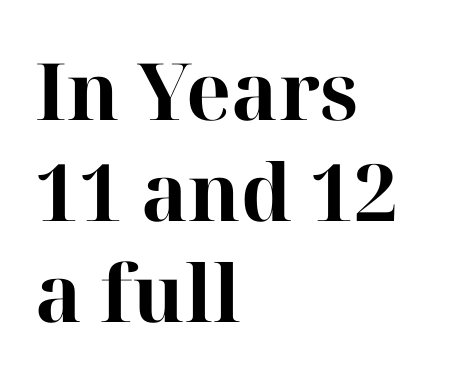
Where is the straight margin? On the left. Plain, unruled lines of type. Each new line begins a customary step beneath the previous one. It's the straight-up-and-down kind of type. Font category for this specimen: serif.
